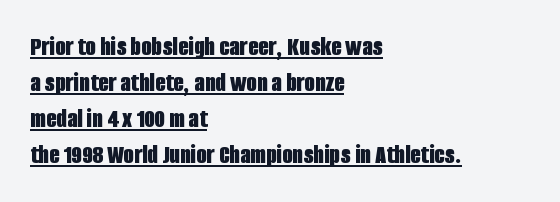
The image shows 27 px bold type, upright; set left-aligned, normal line spacing (1.33x), normal letter spacing, underlined.
